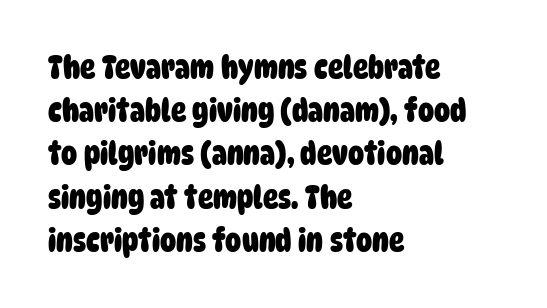
Q: Is the text bold? A: Yes.
Q: Is the typeface a serif or a sans-serif typeface? A: Sans-serif.
Q: Is the text underlined? A: No.
Q: How is the paragraph aligned? A: Left-aligned.
Q: Is the spacing between letters normal or unusually wide? A: Normal.
Q: Is the spacing between lines tight, normal or loose? A: Normal.
Q: Width (condensed, normal, or wide)? A: Condensed.
Q: Stroke contrast? A: Low.
Q: x-height? A: Large.
Q: Monospaced? A: No.
